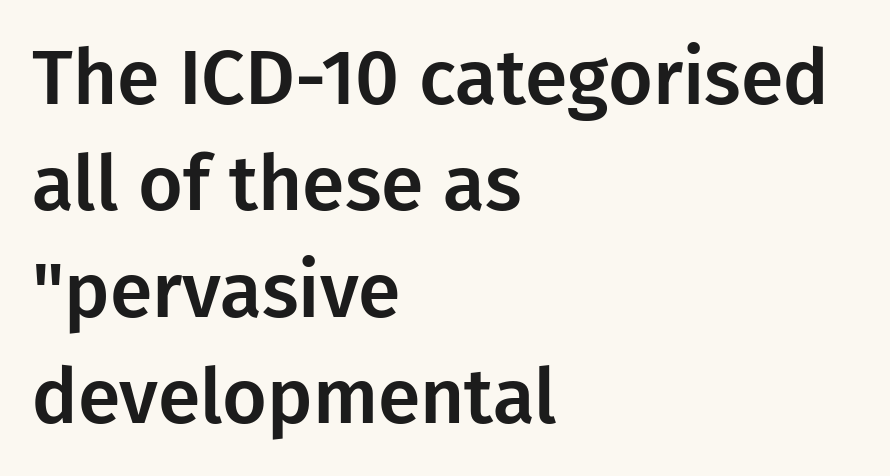
Alignment: flush left. The baseline area is clear. Is this a fixed-width face? No — the glyphs have proportional, varying widths. Unlike a traditional serif, this face leaves its strokes unadorned. Default kerning and tracking; the words read as compact shapes.
